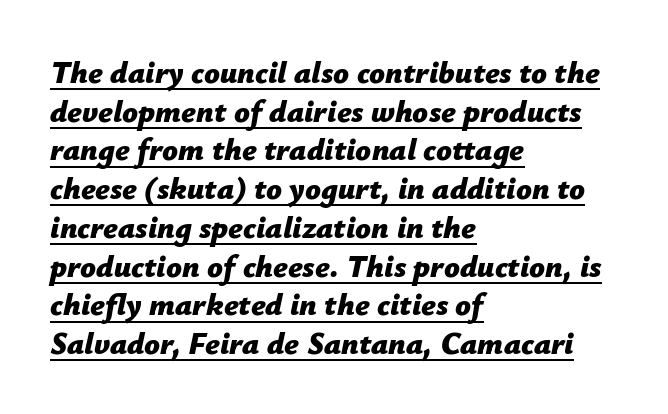
Is the letter spacing exaggerated? No — it looks like the ordinary default. The axis of the letterforms is tilted away from vertical. Students, this is bold: see how much ink each stroke carries. Does the copy run flush right? No — it runs flush left. Decoration check: the copy is underlined. The rows are spaced the way most documents space them.
